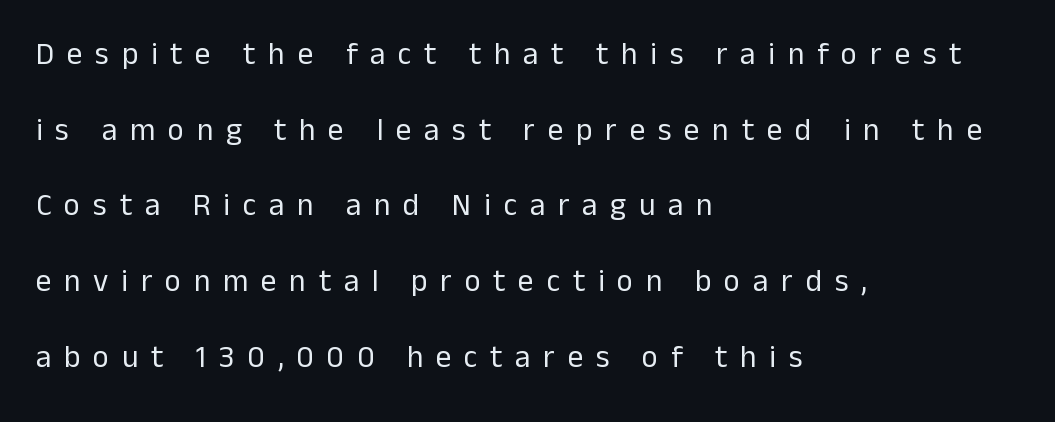
{"serif": "no", "italic": "no", "bold": "no", "weight": "regular", "width": "normal", "stroke_contrast": "low", "x_height": "medium", "monospaced": "no", "underline": "no", "align": "left", "line_spacing": "loose", "line_spacing_ratio": 2.44, "letter_spacing": "wide", "letter_spacing_em": 0.41, "glyph_px": 31}
